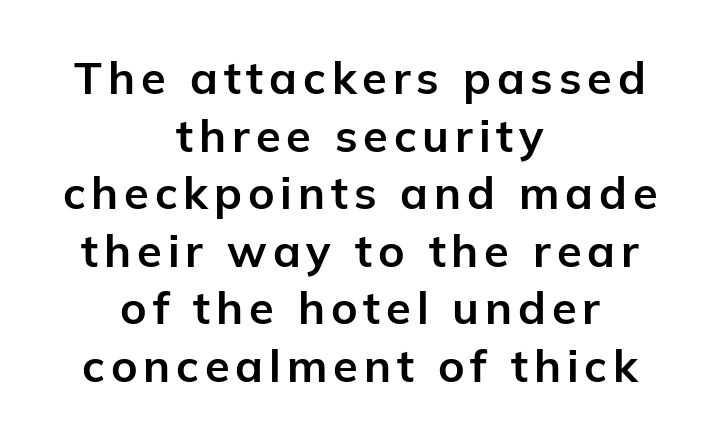
Q: Is the text bold? A: Yes.
Q: Is the text italic (slanted)? A: No, it is upright.
Q: Is the typeface a serif or a sans-serif typeface? A: Sans-serif.
Q: Is the text underlined? A: No.
Q: How is the paragraph aligned? A: Centered.
Q: Is the spacing between lines tight, normal or loose? A: Normal.
Q: Width (condensed, normal, or wide)? A: Normal.
Q: Stroke contrast? A: Low.
Q: x-height? A: Medium.
Q: Monospaced? A: No.
